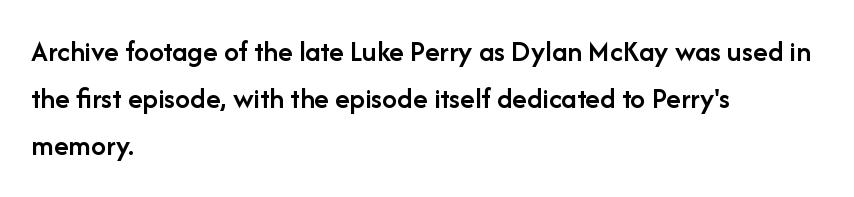
{"serif": "no", "italic": "no", "bold": "semi", "weight": "semibold", "width": "normal", "stroke_contrast": "low", "x_height": "medium", "monospaced": "no", "underline": "no", "align": "left", "line_spacing": "normal", "line_spacing_ratio": 1.57, "letter_spacing": "normal", "letter_spacing_em": 0.0, "glyph_px": 30}
